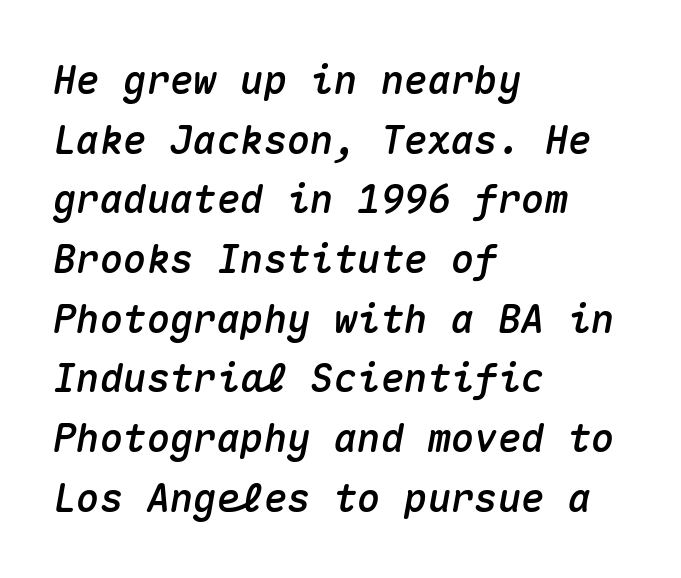
Normally led — the rows are evenly, conventionally spaced. Is the letter spacing exaggerated? No — it looks like the ordinary default. Posture: slanted. Beneath every word, the page is bare. The rendering anchors every line to the left-hand side. The passage shown is typed in a monospace face where columns stay perfectly aligned.
